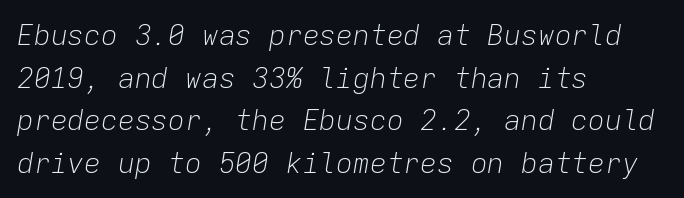
Is the stroke heavy? The answer is a plain regular-or-lighter. Check the space under the baseline: it is left empty. Students, note that the glyphs here touch the page at normal intervals. Interline gaps are of average width in this sample.
